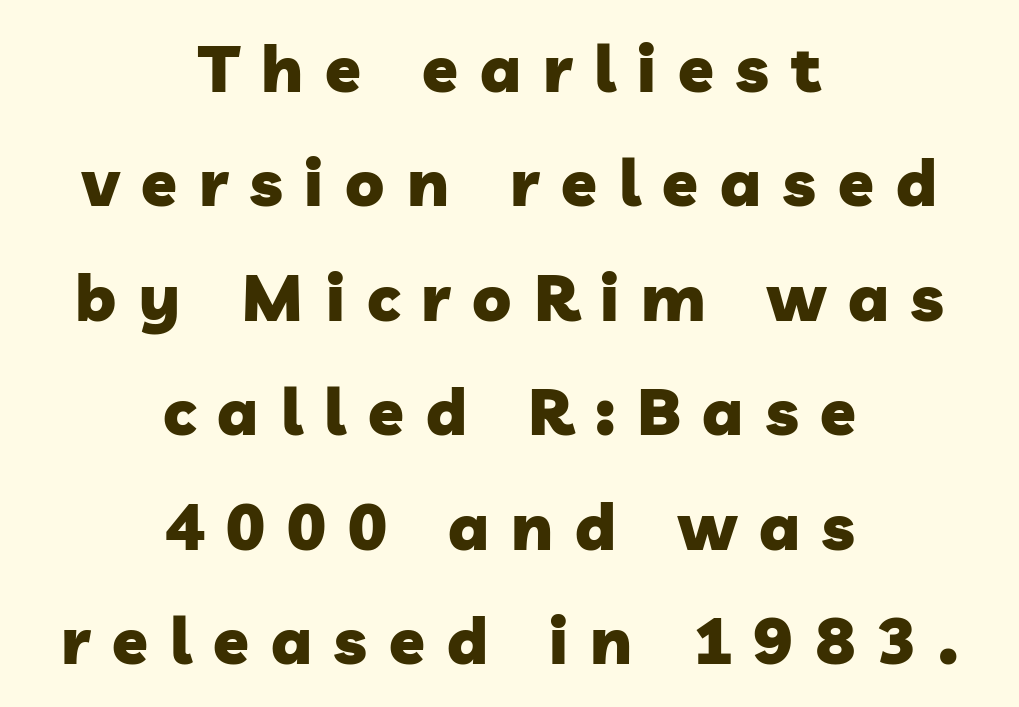
Q: Is the text bold? A: Yes.
Q: Is the typeface a serif or a sans-serif typeface? A: Sans-serif.
Q: Is the text underlined? A: No.
Q: How is the paragraph aligned? A: Centered.
Q: Is the spacing between letters normal or unusually wide? A: Unusually wide.
Q: Width (condensed, normal, or wide)? A: Normal.
Q: Stroke contrast? A: Low.
Q: x-height? A: Medium.
Q: Monospaced? A: No.
